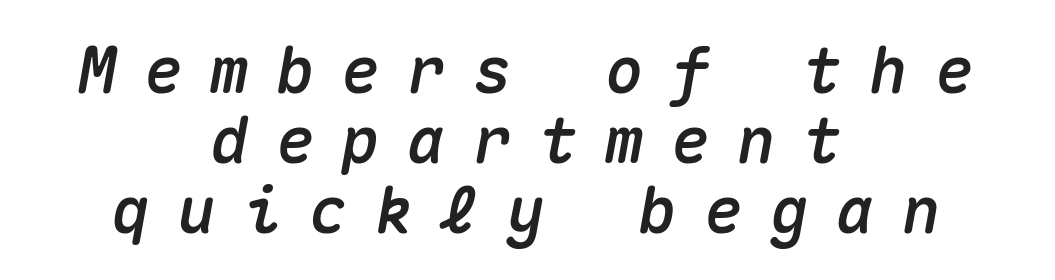
The image shows 64 px text type, italic (leaning right), monospaced; set centered, tight line spacing (1.09x), unusually wide letter spacing (+0.43 em), not underlined; medium stroke contrast and a medium x-height.
